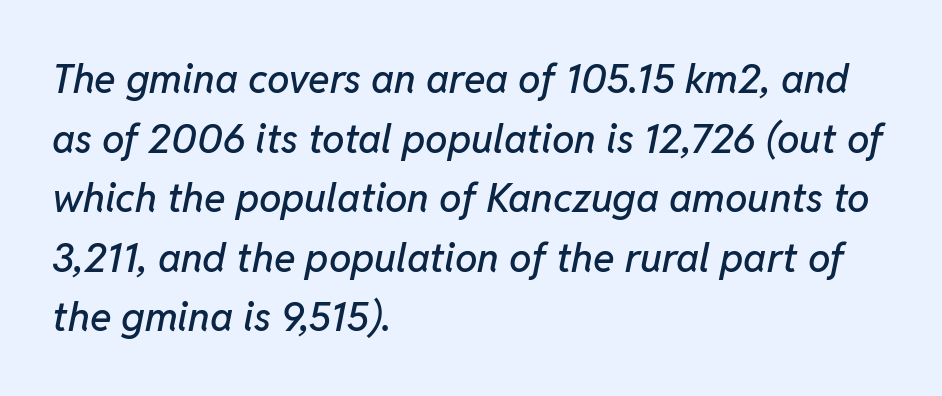
Rendered with sloped, italic letterforms. The string is rendered with underlining switched off. Nothing unusual about the tracking: characters are spaced as the font intends. The designer left line spacing at the default.
